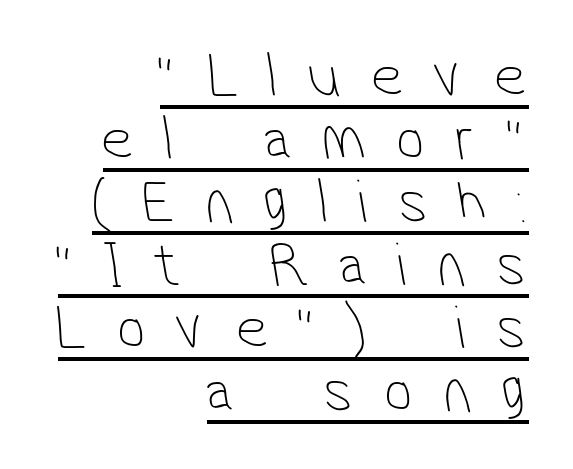
The image shows 63 px thin, condensed sans-serif type; set right-aligned, tight line spacing (1.0x), unusually wide letter spacing (+0.49 em), underlined; low stroke contrast and a medium x-height.
